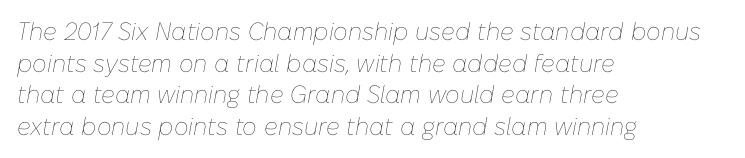
The image shows 25 px text type, italic (leaning right); set left-aligned, normal line spacing (1.27x), normal letter spacing, not underlined.
